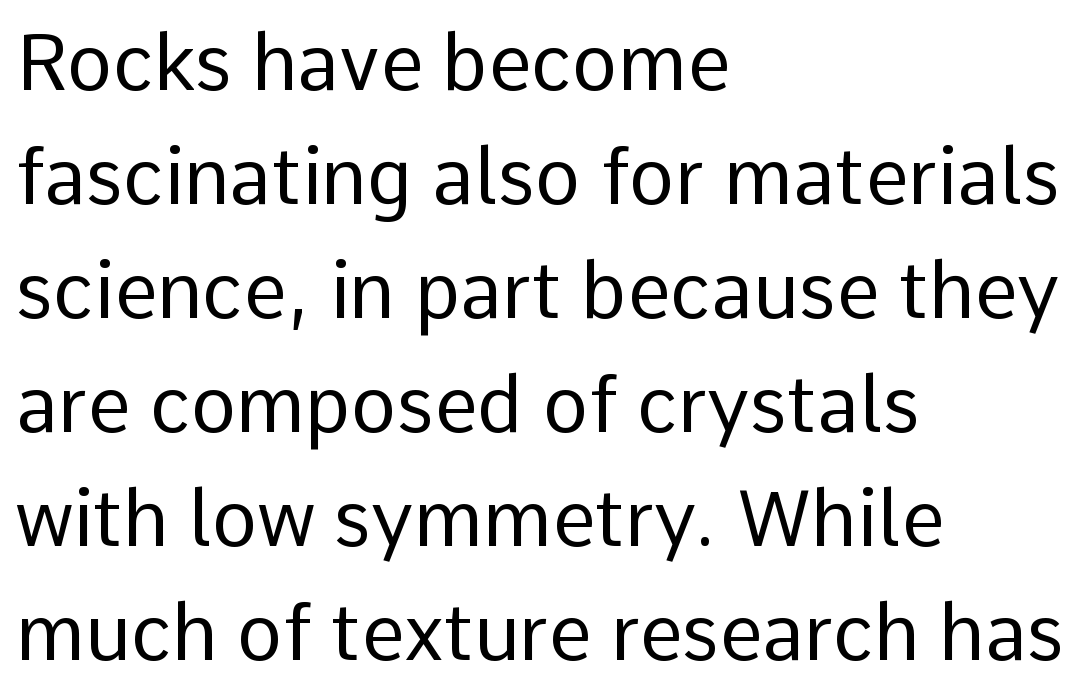
Letters rest on an invisible, unmarked baseline. Serif or sans? Sans — the stroke terminals are bare. A roman cut, with each character standing at attention. Glyph-to-glyph distance matches everyday printed text.
